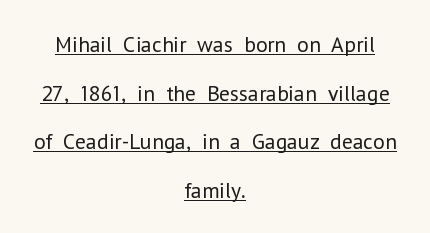
The image shows 22 px text type, upright; set centered, loose line spacing (2.21x), normal letter spacing, underlined.
